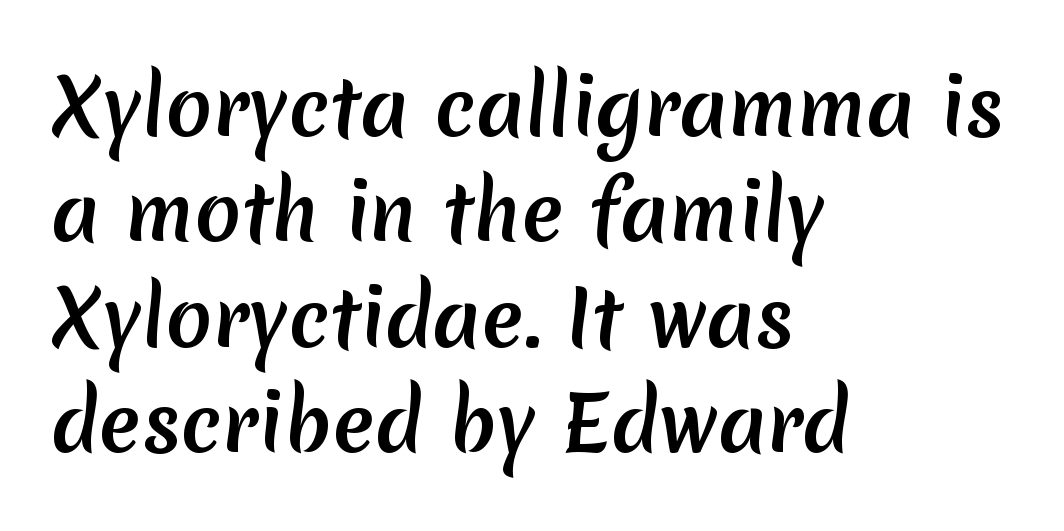
{"serif": "no", "width": "normal", "stroke_contrast": "medium", "x_height": "medium", "monospaced": "no", "underline": "no", "align": "left", "line_spacing": "normal", "line_spacing_ratio": 1.37, "letter_spacing": "normal", "letter_spacing_em": 0.0, "glyph_px": 77}
